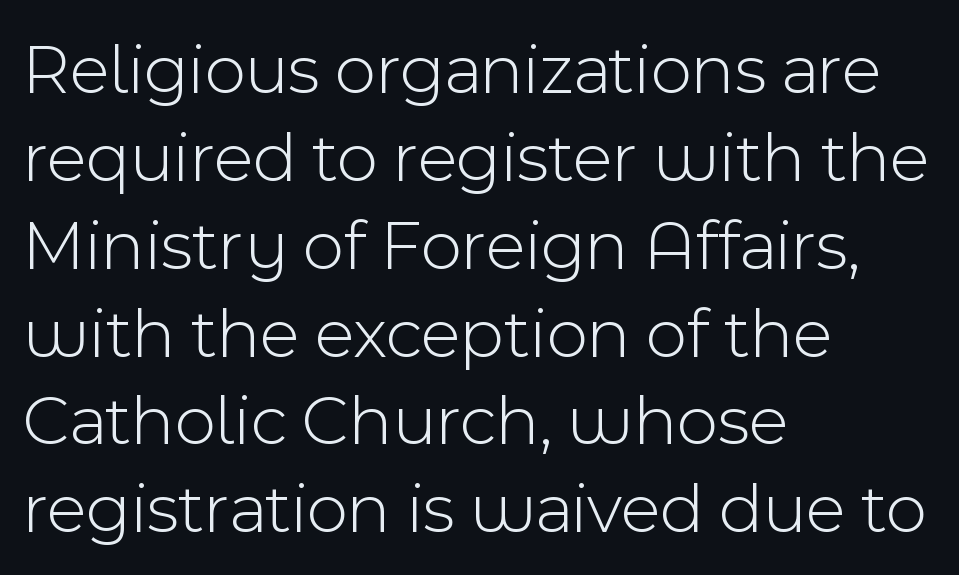
The image shows 72 px light sans-serif type, upright; set left-aligned, line spacing 1.22x, normal letter spacing, not underlined; a medium x-height.
